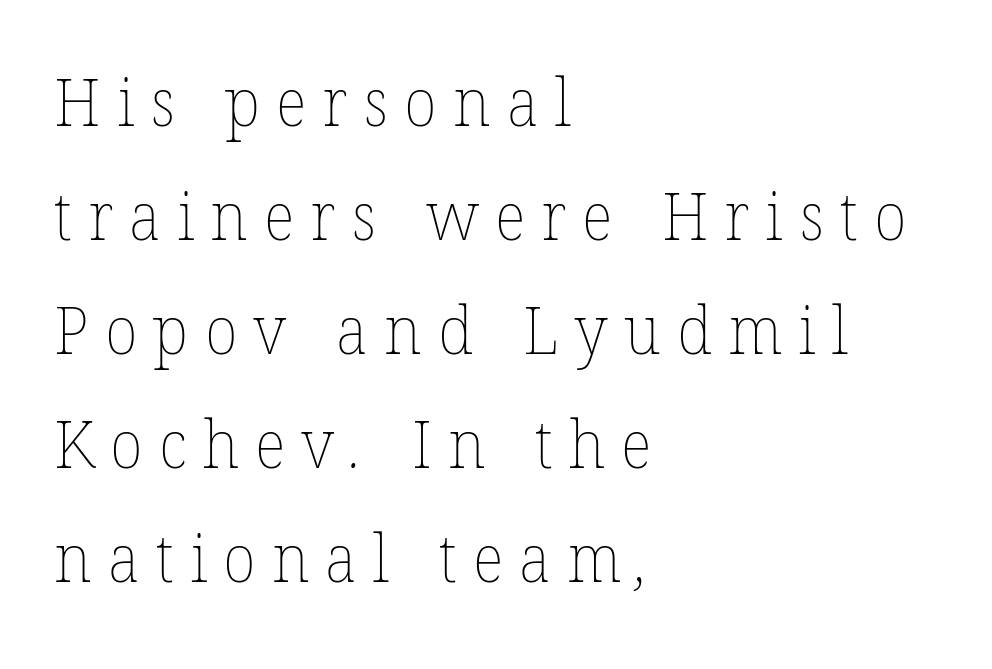
These lines have a slow, spaced-out rhythm from letter to letter. Each line starts at the same left margin while the right side varies. This block has exactly the height ordinary leading produces. The cut favours lightness, reaching ordinary text weight at its darkest.
